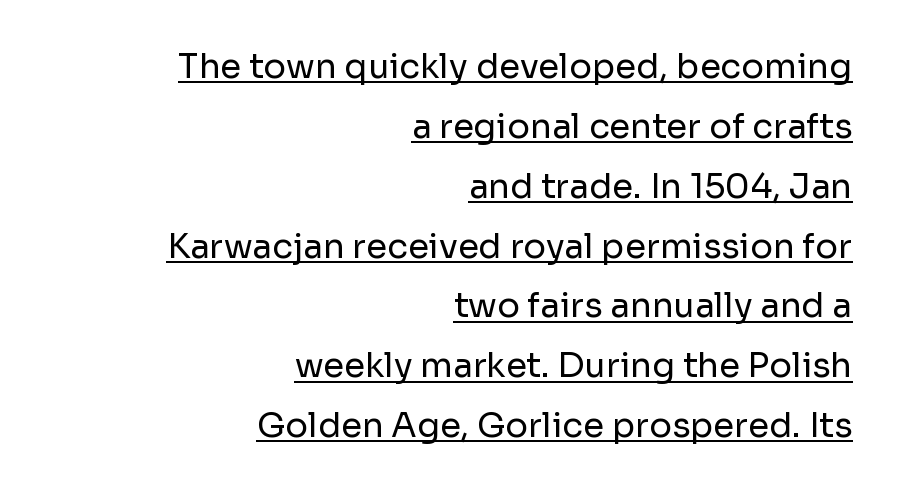
Ordinary non-slanted type is in use. This rendering leaves character spacing at its baseline value. Does a line run under the words? Yes, clearly. The type family on display is of the sans-serif kind. Bold? No — there's no thickening of the strokes.
